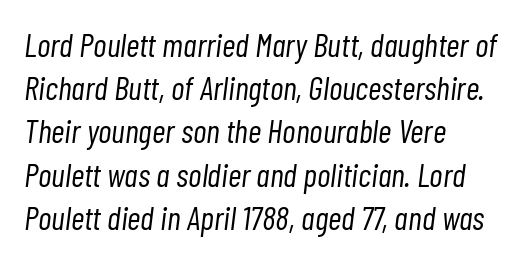
Q: Is the text bold? A: No.
Q: Is the text italic (slanted)? A: Yes, it leans right by about 7 degrees.
Q: Is the text underlined? A: No.
Q: How is the paragraph aligned? A: Left-aligned.
Q: Is the spacing between letters normal or unusually wide? A: Normal.
Q: Is the spacing between lines tight, normal or loose? A: Normal.
Q: Width (condensed, normal, or wide)? A: Condensed.
Q: Stroke contrast? A: Low.
Q: x-height? A: Medium.
Q: Monospaced? A: No.
